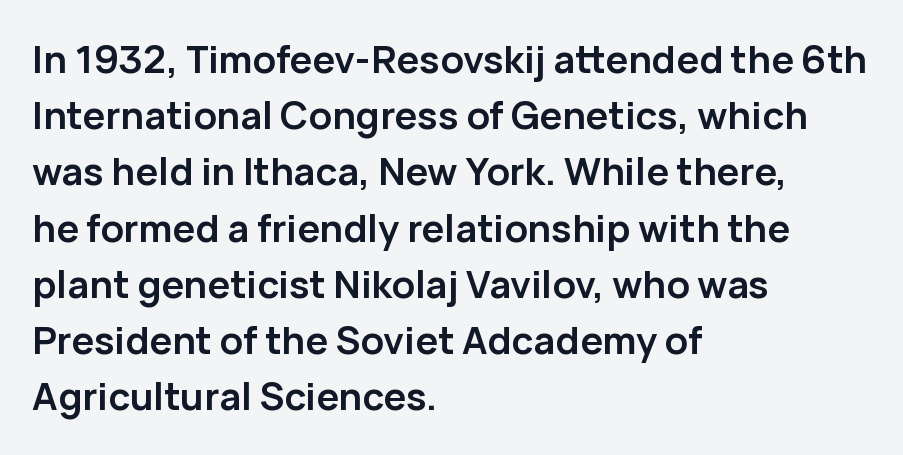
Q: Is the text bold? A: Yes.
Q: Is the text italic (slanted)? A: No, it is upright.
Q: Is the typeface a serif or a sans-serif typeface? A: Sans-serif.
Q: Is the text underlined? A: No.
Q: How is the paragraph aligned? A: Left-aligned.
Q: Is the spacing between letters normal or unusually wide? A: Normal.
Q: Is the spacing between lines tight, normal or loose? A: Normal.
Q: Width (condensed, normal, or wide)? A: Normal.
Q: Stroke contrast? A: Low.
Q: x-height? A: Medium.
Q: Monospaced? A: No.
